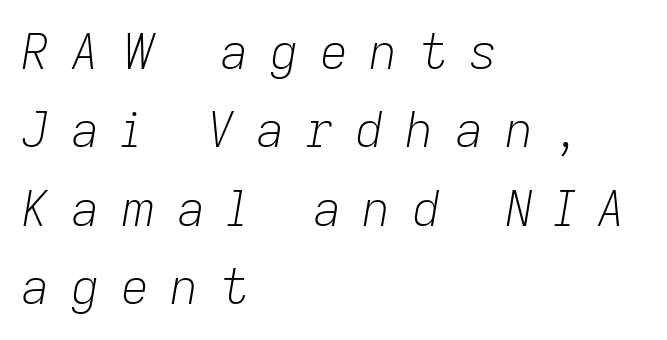
The image shows 49 px light type, italic (leaning right); set left-aligned, normal line spacing (1.6x), unusually wide letter spacing (+0.44 em), not underlined; low stroke contrast and a medium x-height.
